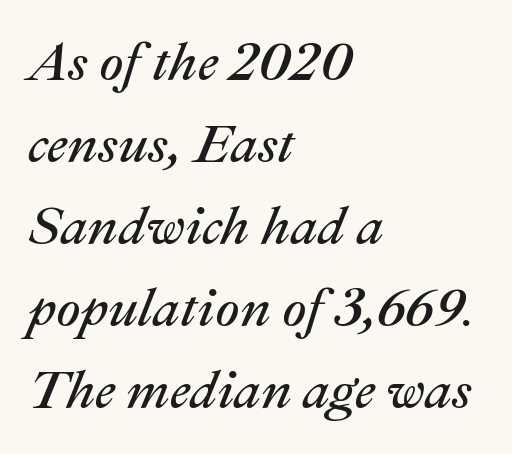
The image shows 54 px regular-weight type, italic (leaning right); set left-aligned, normal line spacing (1.52x), normal letter spacing, not underlined; medium stroke contrast and a medium x-height.
